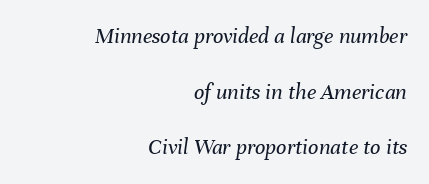
The image shows 23 px text type, italic (leaning right); set right-aligned, loose line spacing (2.42x), normal letter spacing, not underlined.
